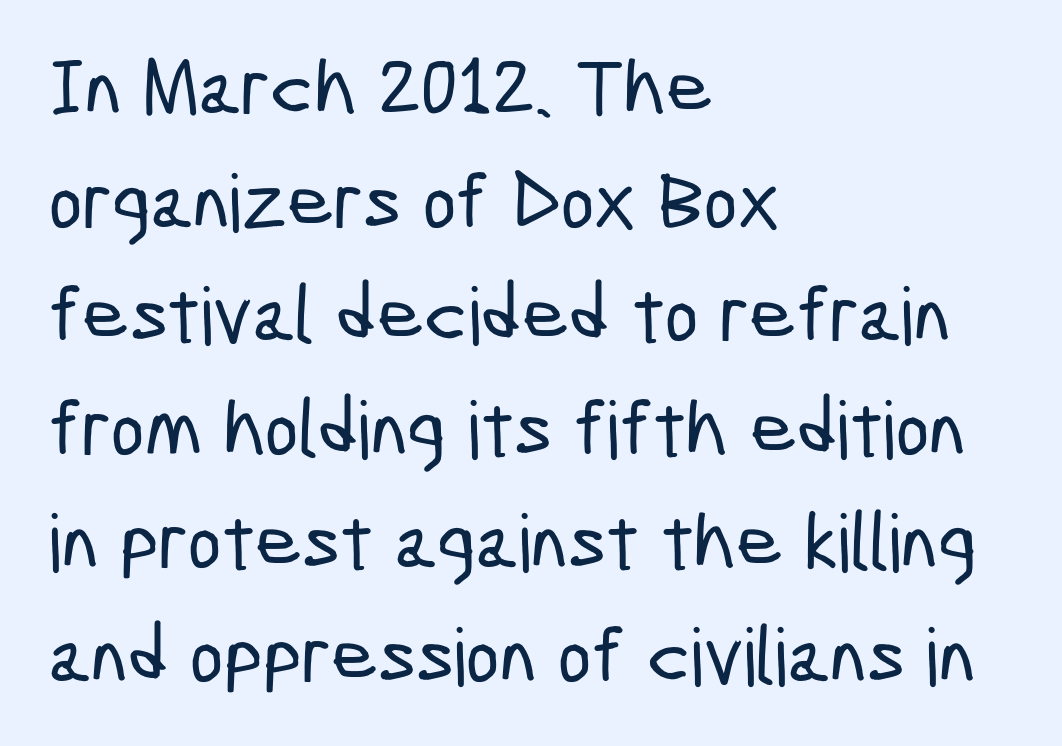
Q: Is the typeface a serif or a sans-serif typeface? A: Sans-serif.
Q: Is the text underlined? A: No.
Q: How is the paragraph aligned? A: Left-aligned.
Q: Is the spacing between letters normal or unusually wide? A: Normal.
Q: Is the spacing between lines tight, normal or loose? A: Normal.
Q: Width (condensed, normal, or wide)? A: Condensed.
Q: Stroke contrast? A: Low.
Q: x-height? A: Medium.
Q: Monospaced? A: No.
